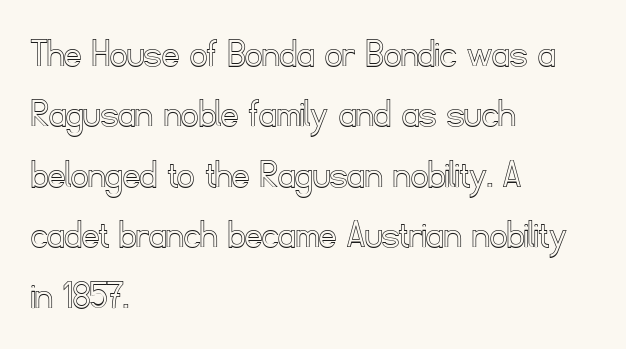
The image shows 42 px text type, upright; set left-aligned, normal line spacing (1.44x), normal letter spacing, not underlined; a small x-height.
